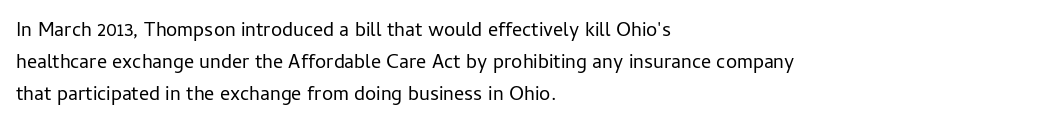
The image shows 20 px text type, upright; set left-aligned, normal line spacing (1.59x), normal letter spacing, not underlined.
